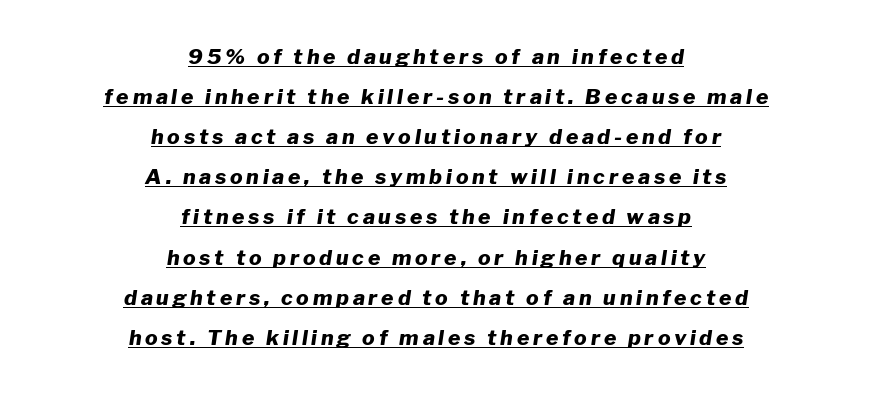
The glyphs look as if they've been sheared to an angle. The font is running at its bold setting. A great deal of white space separates one row of letters from the next. The sample's only ornament is a line tracing under the words.
